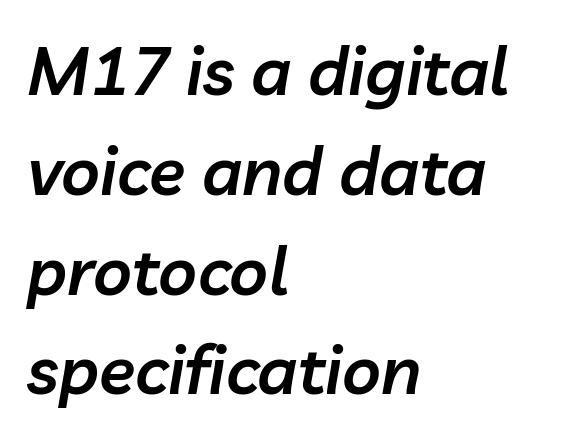
These lines carry some extra weight — a demibold, not a full bold. The face used here is rendered with its standard letterfit. Rule under the text: the space is simply empty. Spacing verdict: proportional, widths tailored to each character. If you measured baseline to baseline, you'd find a middling distance. A student would call this left alignment; a typographer would say flush left, rag right.
